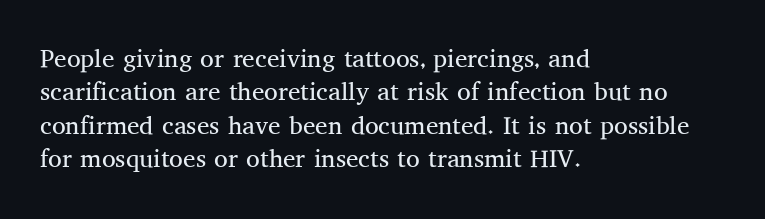
Notice how the stems are strictly vertical — no italics here. Clear beneath every line of the passage. Compared with typical paragraphs, the rows here are spaced about the same. The letters look calm and open, with moderate or lighter stems. Spacing between characters is what you'd get straight out of the box.
